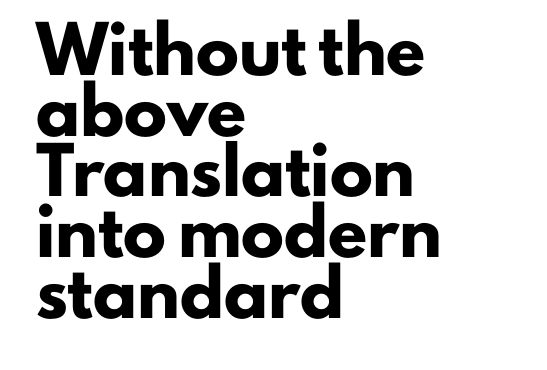
Short note: letters normally spaced. You can tell from the bare stems that sans-serif type was used. The letters stand straight up with perfectly vertical stems. Do the characters align in a grid? No, the font is proportional.
